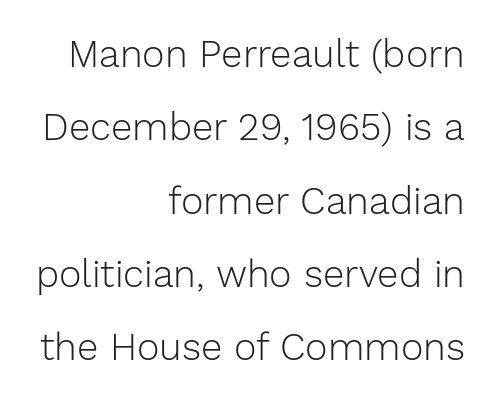
The image shows 38 px light sans-serif type, upright; set right-aligned, loose line spacing (1.93x), normal letter spacing, not underlined; low stroke contrast and a medium x-height.
